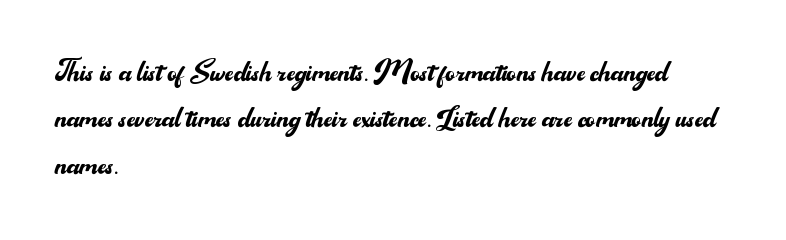
The type family on display is of the sans-serif kind. Clear beneath every line of the passage. Honestly, the letter spacing is just normal — you wouldn't notice it. This rendering uses left alignment, leaving the right contour irregular.
